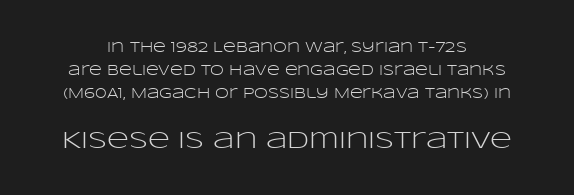
{"italic": "no", "bold": "no", "underline": "no", "line_spacing": "normal", "line_spacing_ratio": 1.65, "letter_spacing": "normal", "letter_spacing_em": 0.0, "larger_block": "second", "size_ratio": 1.71, "glyph_px": 24}
